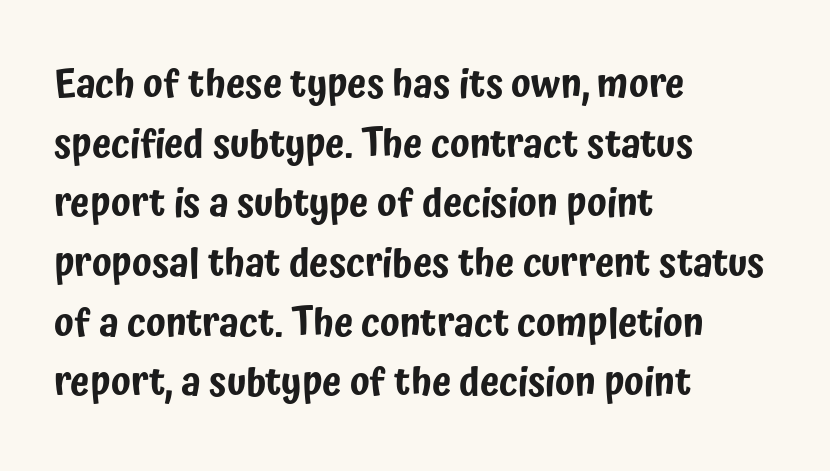
{"serif": "no", "italic": "no", "width": "condensed", "stroke_contrast": "low", "x_height": "medium", "monospaced": "no", "underline": "no", "align": "left", "line_spacing": "normal", "line_spacing_ratio": 1.53, "letter_spacing": "normal", "letter_spacing_em": 0.0, "glyph_px": 39}
